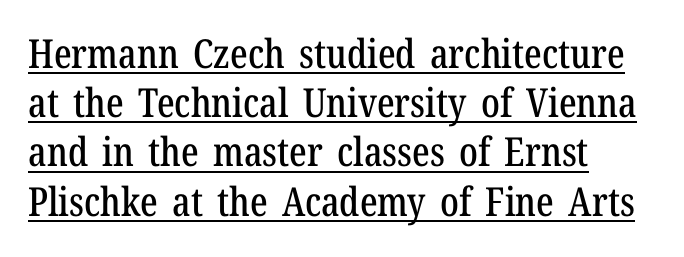
{"serif": "yes", "italic": "no", "width": "condensed", "stroke_contrast": "low", "x_height": "medium", "monospaced": "no", "underline": "yes", "align": "left", "line_spacing_ratio": 1.23, "letter_spacing": "normal", "letter_spacing_em": 0.0, "glyph_px": 40}
